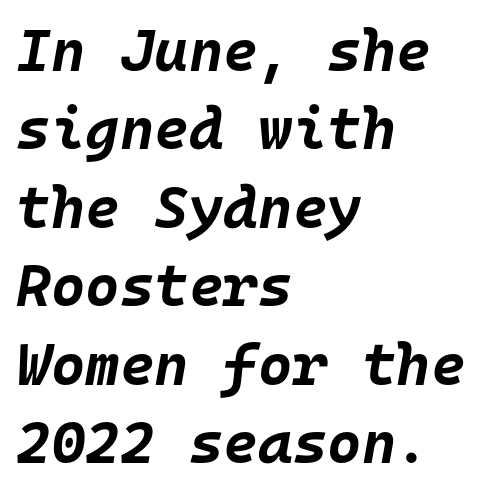
Q: Is the text bold? A: Yes.
Q: Is the text italic (slanted)? A: Yes, it leans right by about 10 degrees.
Q: Is the text underlined? A: No.
Q: How is the paragraph aligned? A: Left-aligned.
Q: Is the spacing between letters normal or unusually wide? A: Normal.
Q: Is the spacing between lines tight, normal or loose? A: Normal.
Q: Width (condensed, normal, or wide)? A: Normal.
Q: Stroke contrast? A: Low.
Q: x-height? A: Large.
Q: Monospaced? A: Yes.
